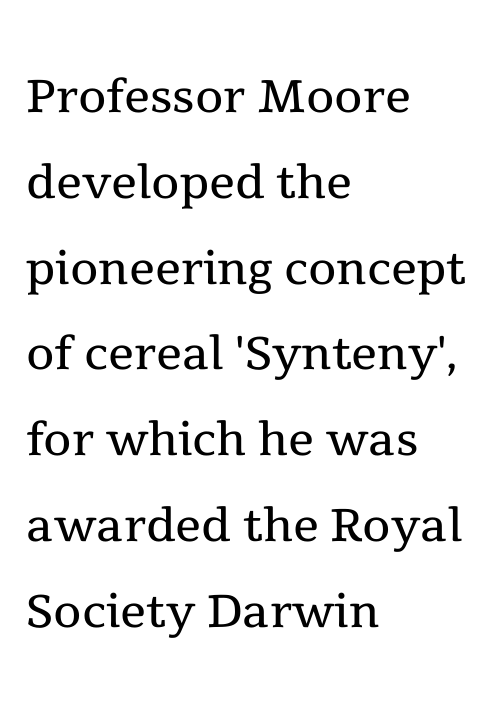
Line starts are locked; line ends wander. Heft: none added — not bold. The vertical gap from one line to the next is medium. The tracking reads as untouched default to a designer's eye. Every character sits straight up, as roman type does.
